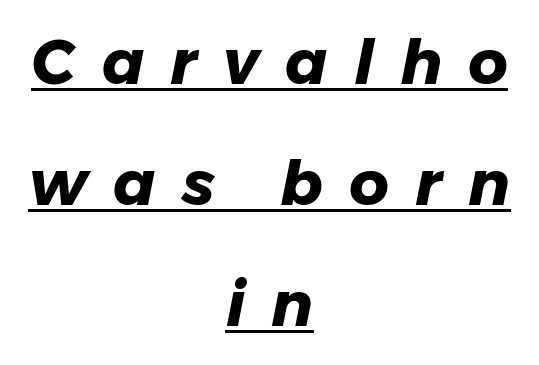
The image shows 62 px heavy type, italic (leaning right); set centered, loose line spacing (1.95x), unusually wide letter spacing (+0.42 em), underlined; low stroke contrast and a medium x-height.
